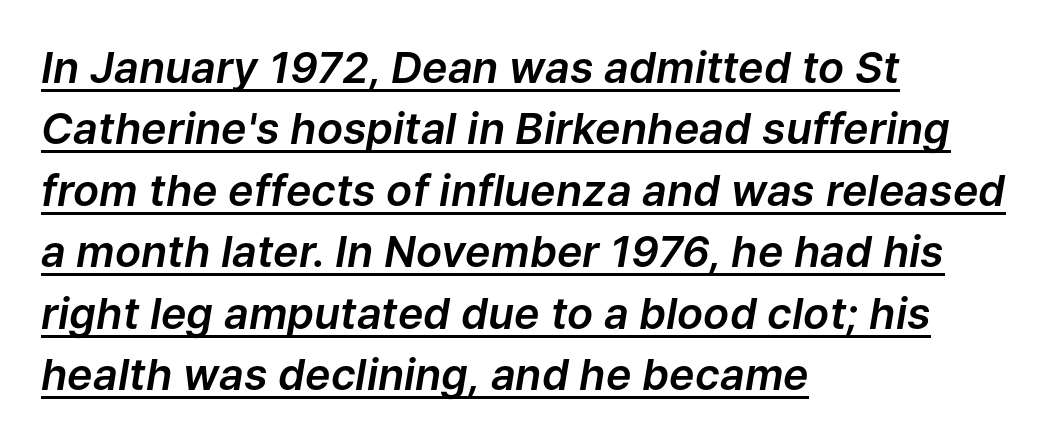
Q: Is the text italic (slanted)? A: Yes, it leans right by about 9 degrees.
Q: Is the text underlined? A: Yes.
Q: How is the paragraph aligned? A: Left-aligned.
Q: Is the spacing between letters normal or unusually wide? A: Normal.
Q: Is the spacing between lines tight, normal or loose? A: Normal.
Q: Width (condensed, normal, or wide)? A: Normal.
Q: Stroke contrast? A: Low.
Q: x-height? A: Medium.
Q: Monospaced? A: No.
